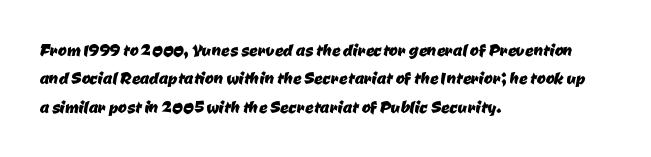
{"underline": "no", "align": "left", "line_spacing": "normal", "line_spacing_ratio": 1.35, "letter_spacing": "normal", "letter_spacing_em": 0.0, "glyph_px": 21}
